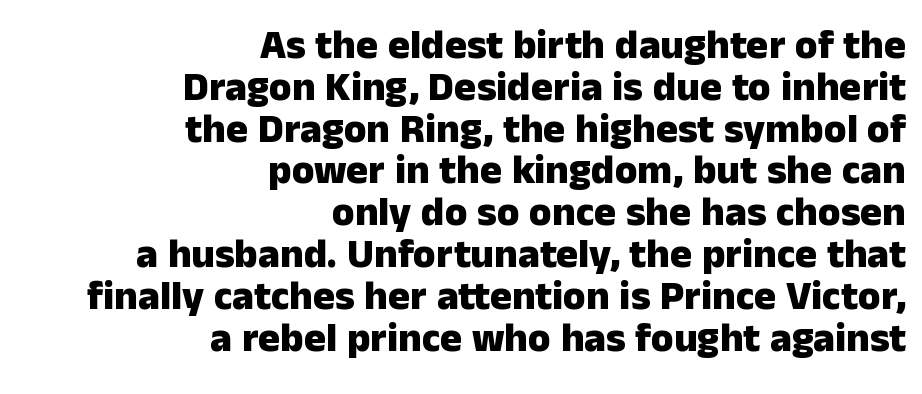
The image shows 41 px heavy sans-serif type, upright; set right-aligned, tight line spacing (1.02x), normal letter spacing, not underlined; low stroke contrast and a medium x-height.
